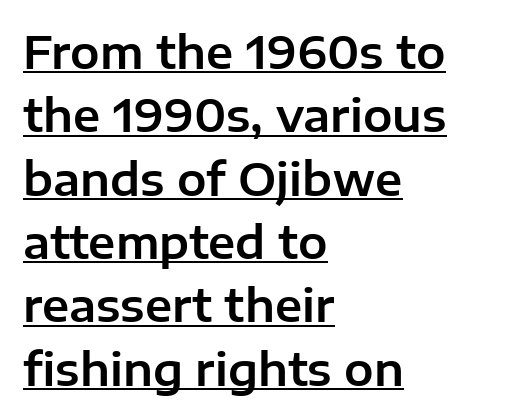
{"serif": "no", "italic": "no", "width": "normal", "stroke_contrast": "low", "x_height": "medium", "monospaced": "no", "underline": "yes", "align": "left", "line_spacing": "normal", "line_spacing_ratio": 1.44, "letter_spacing": "normal", "letter_spacing_em": 0.0, "glyph_px": 44}
